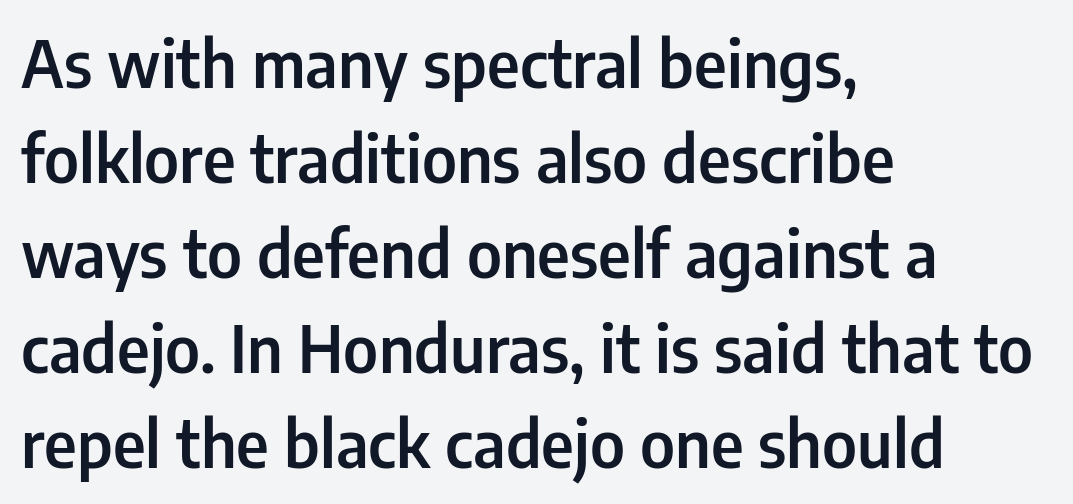
Tracking here is standard; glyphs follow each other at the usual distance. Varying glyph widths throughout — classic text-font behaviour. These lines were composed using upright roman letters. The rows are spaced the way most documents space them. If you drew a ruler down the left edge, every line would touch it.
